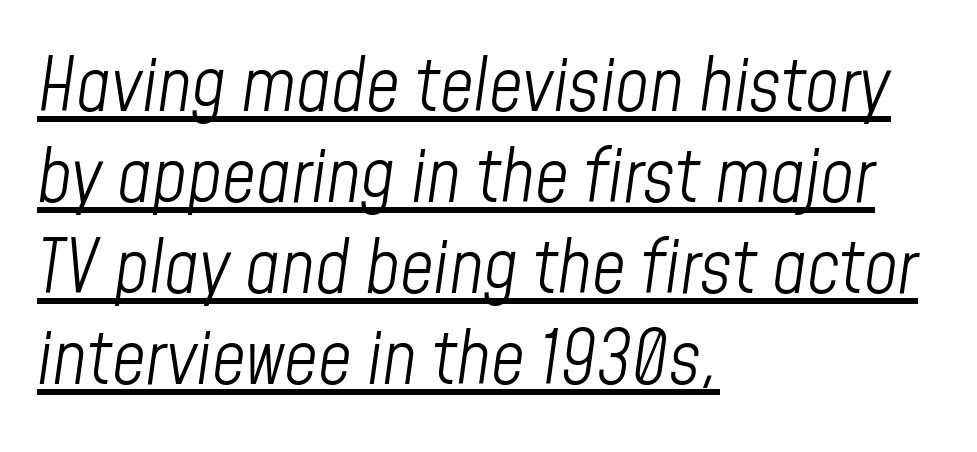
Q: Is the text bold? A: No.
Q: Is the text italic (slanted)? A: Yes, it leans right by about 8 degrees.
Q: Is the text underlined? A: Yes.
Q: How is the paragraph aligned? A: Left-aligned.
Q: Is the spacing between letters normal or unusually wide? A: Normal.
Q: Width (condensed, normal, or wide)? A: Condensed.
Q: Stroke contrast? A: Low.
Q: x-height? A: Medium.
Q: Monospaced? A: No.
